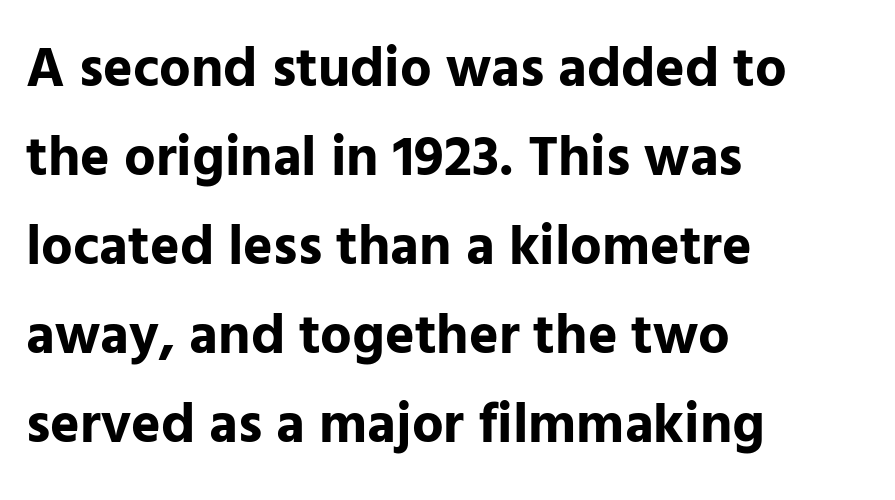
The characters display no serif detailing; their extremities are plain. Is this a fixed-width face? No — the glyphs have proportional, varying widths. Descenders hang freely into open space. Tall strokes in this sample are plumb rather than angled.
